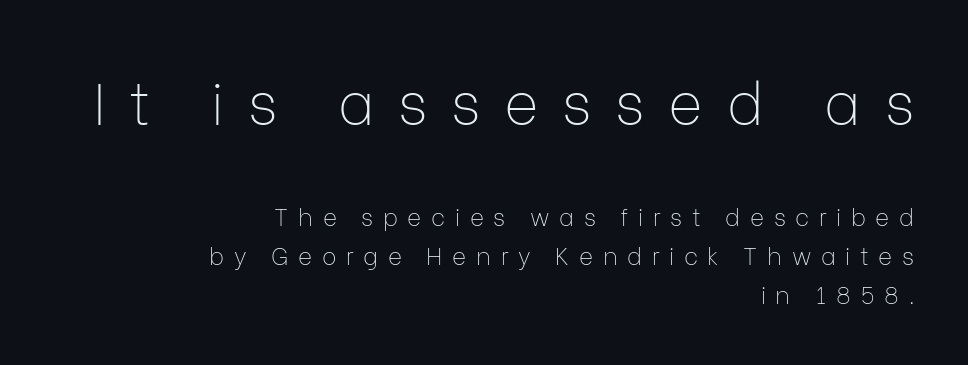
Is this a heavy cut? Hardly; it is regular or lighter. You could not count columns in this text — the font is proportionally spaced. Honestly, the row spacing looks completely unremarkable. The upper block of text is set noticeably larger than the block beneath it.
